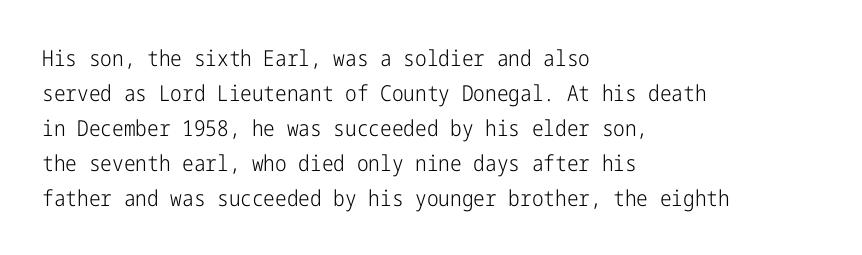
The image shows 22 px text type, upright; set left-aligned, normal line spacing (1.59x), normal letter spacing, not underlined.
